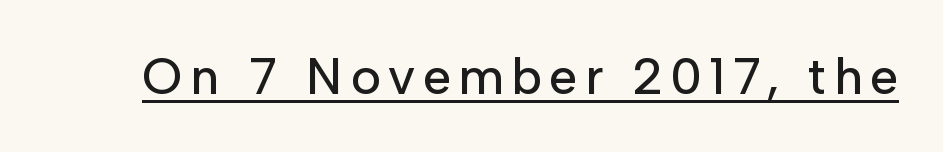
The image shows 51 px sans-serif type, upright; set underlined; low stroke contrast and a medium x-height.
